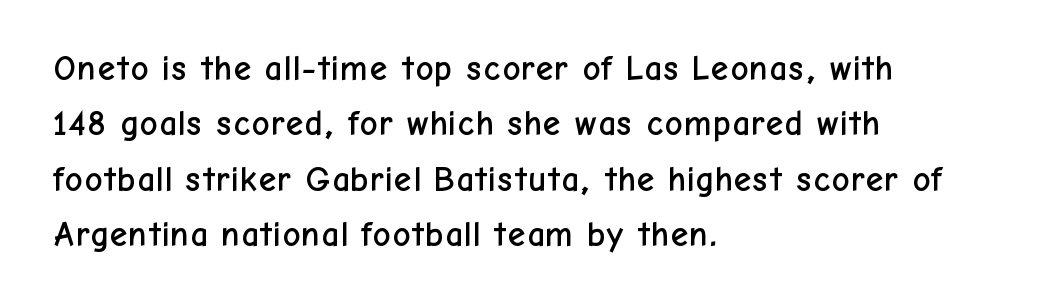
{"serif": "no", "italic": "no", "width": "normal", "stroke_contrast": "low", "x_height": "medium", "monospaced": "no", "underline": "no", "align": "left", "line_spacing": "normal", "line_spacing_ratio": 1.58, "letter_spacing": "normal", "letter_spacing_em": 0.0, "glyph_px": 35}
